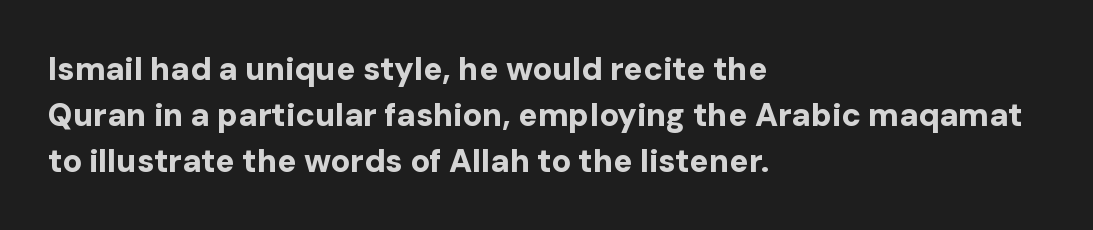
Q: Is the text bold? A: Yes.
Q: Is the text italic (slanted)? A: No, it is upright.
Q: Is the typeface a serif or a sans-serif typeface? A: Sans-serif.
Q: Is the text underlined? A: No.
Q: How is the paragraph aligned? A: Left-aligned.
Q: Is the spacing between letters normal or unusually wide? A: Normal.
Q: Is the spacing between lines tight, normal or loose? A: Normal.
Q: Width (condensed, normal, or wide)? A: Normal.
Q: Stroke contrast? A: Low.
Q: x-height? A: Medium.
Q: Monospaced? A: No.
